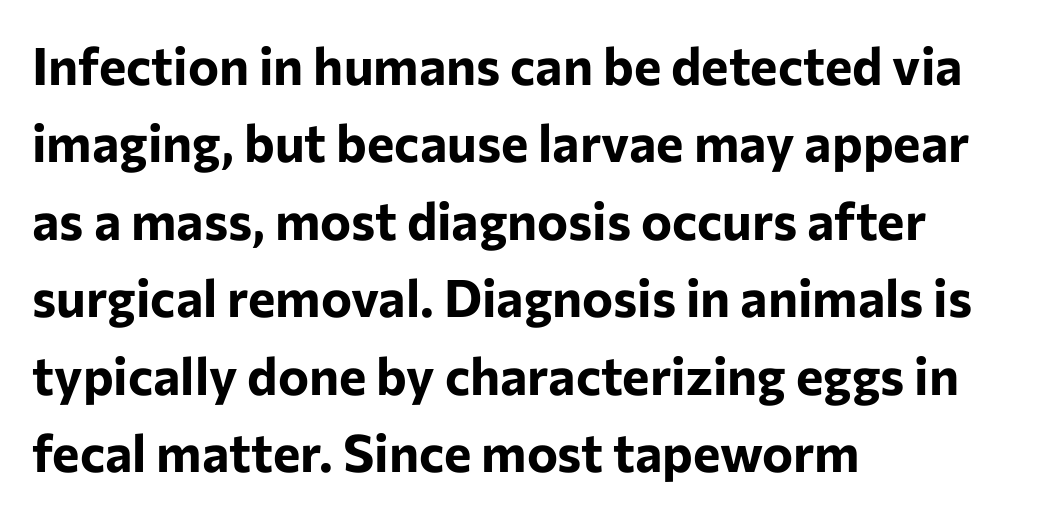
Q: Is the text bold? A: Yes.
Q: Is the text italic (slanted)? A: No, it is upright.
Q: Is the typeface a serif or a sans-serif typeface? A: Sans-serif.
Q: Is the text underlined? A: No.
Q: How is the paragraph aligned? A: Left-aligned.
Q: Is the spacing between letters normal or unusually wide? A: Normal.
Q: Is the spacing between lines tight, normal or loose? A: Normal.
Q: Width (condensed, normal, or wide)? A: Normal.
Q: Stroke contrast? A: Low.
Q: x-height? A: Medium.
Q: Monospaced? A: No.
